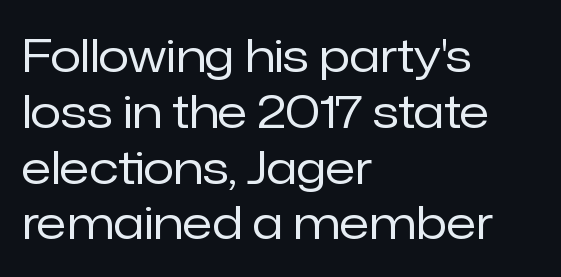
{"serif": "no", "italic": "no", "bold": "no", "weight": "regular", "width": "normal", "stroke_contrast": "low", "x_height": "medium", "monospaced": "no", "underline": "no", "align": "left", "line_spacing_ratio": 1.24, "letter_spacing": "normal", "letter_spacing_em": 0.0, "glyph_px": 45}
